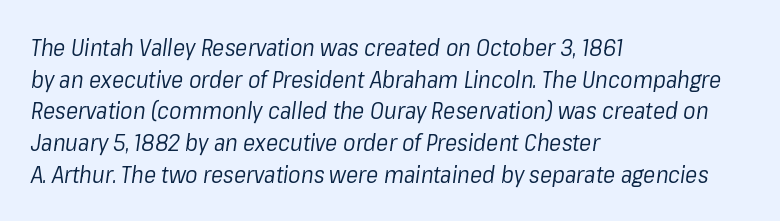
{"italic": "yes", "lean": "right", "slant_degrees": 8, "bold": "no", "underline": "no", "align": "left", "line_spacing": "normal", "line_spacing_ratio": 1.38, "letter_spacing": "normal", "letter_spacing_em": 0.0, "glyph_px": 23}
